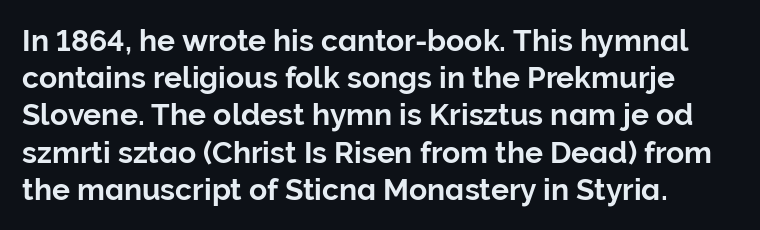
Note the varied advance widths — an 'i' is clearly narrower than an 'm'. Default kerning and tracking; the words read as compact shapes. You can tell it's not italic because the verticals are truly vertical. Serif or sans? Sans — the stroke terminals are bare. The glyphs are unaccompanied by any horizontal stroke below them.
